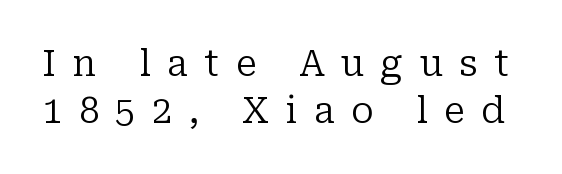
In terms of leading, this rendering sits right in the middle. Style check: upright. The space directly below the letters is spotless. Heaviness? Minimal to ordinary, like unemphasized prose.
